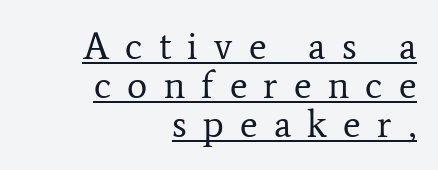
The image shows 38 px regular-weight serif type, upright; set right-aligned, tight line spacing (1.03x), unusually wide letter spacing (+0.43 em), underlined; low stroke contrast and a medium x-height.
